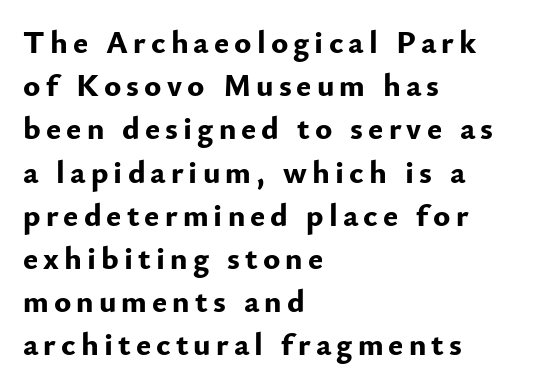
Q: Is the text bold? A: Yes.
Q: Is the text italic (slanted)? A: No, it is upright.
Q: Is the typeface a serif or a sans-serif typeface? A: Sans-serif.
Q: Is the text underlined? A: No.
Q: How is the paragraph aligned? A: Left-aligned.
Q: Is the spacing between lines tight, normal or loose? A: Normal.
Q: Width (condensed, normal, or wide)? A: Normal.
Q: Stroke contrast? A: Low.
Q: x-height? A: Small.
Q: Monospaced? A: No.
